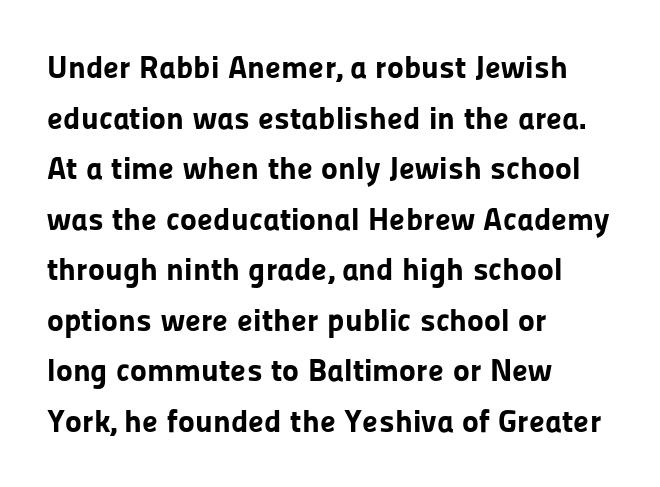
Q: Is the text bold? A: Yes.
Q: Is the text italic (slanted)? A: No, it is upright.
Q: Is the typeface a serif or a sans-serif typeface? A: Sans-serif.
Q: Is the text underlined? A: No.
Q: How is the paragraph aligned? A: Left-aligned.
Q: Is the spacing between letters normal or unusually wide? A: Normal.
Q: Is the spacing between lines tight, normal or loose? A: Normal.
Q: Width (condensed, normal, or wide)? A: Normal.
Q: Stroke contrast? A: Low.
Q: x-height? A: Medium.
Q: Monospaced? A: No.
